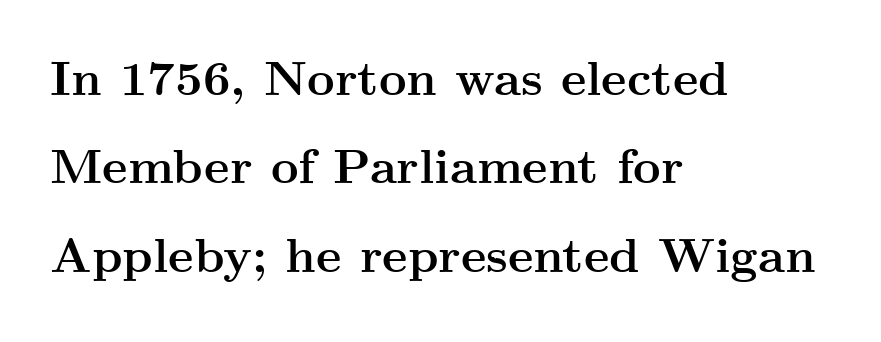
The image shows 48 px semibold, wide serif type, upright; set left-aligned, line spacing 1.84x, normal letter spacing, not underlined; medium stroke contrast and a small x-height.
